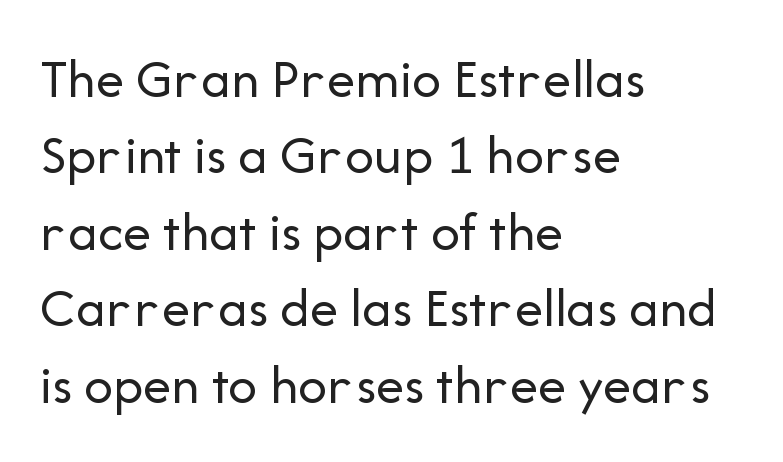
The face used here is proportionally spaced, like ordinary book or web type. Reading down the block, your eye returns to a fixed left position each line. Each new line begins a customary step beneath the previous one. This sample uses a sans-serif face. Default kerning and tracking; the words read as compact shapes.
